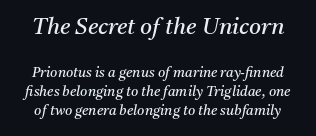
Q: Is the text bold? A: No.
Q: Is the text italic (slanted)? A: Yes, it leans right by about 11 degrees.
Q: Is the text underlined? A: No.
Q: Is the spacing between letters normal or unusually wide? A: Normal.
Q: Is the spacing between lines tight, normal or loose? A: Normal.
Q: Which block of text is set in a larger size, the first (top) or the second (bottom)? A: The first (top) one.
